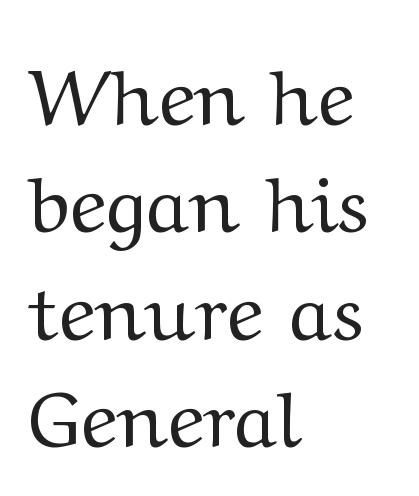
The image shows 79 px regular-weight, wide serif type, upright; set left-aligned, normal line spacing (1.36x), normal letter spacing, not underlined; medium stroke contrast and a medium x-height.
